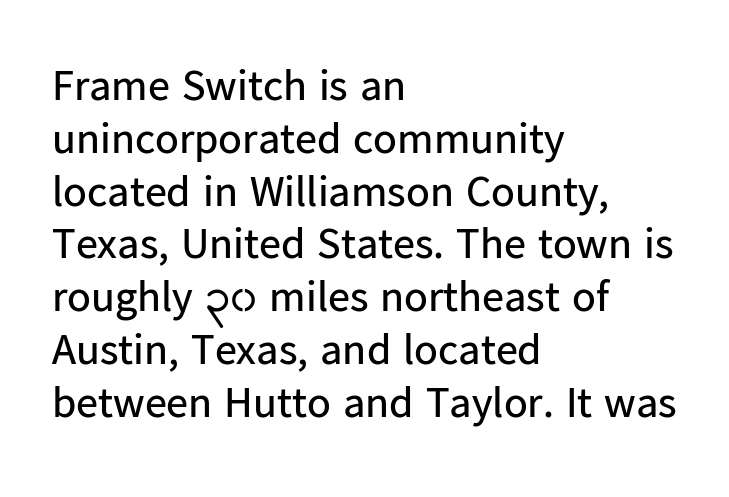
Rendered with straight, roman letterforms. Underline: absent. Note the varied advance widths — an 'i' is clearly narrower than an 'm'. If you drew a ruler down the left edge, every line would touch it. The typeface chosen for these lines omits serifs. The weight tops out at a normal text grade.
